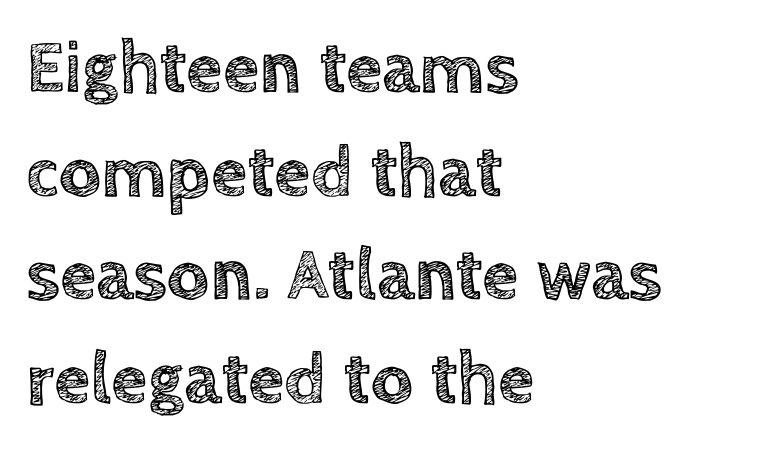
The image shows 74 px text type, upright; set left-aligned, normal line spacing (1.4x), normal letter spacing, not underlined; a large x-height.
